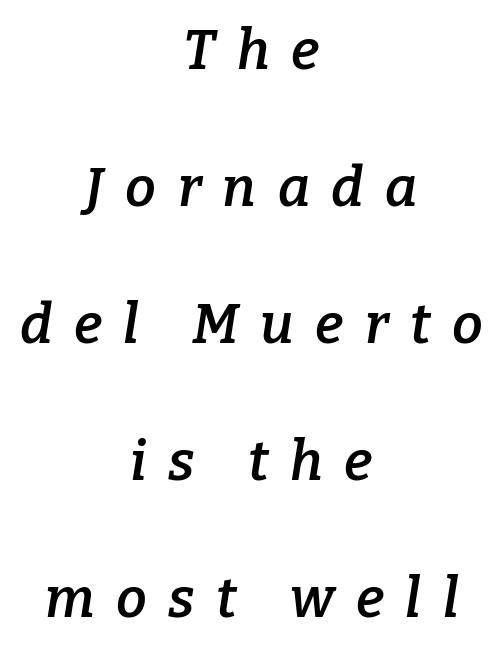
Q: Is the text bold? A: Semi-bold.
Q: Is the text italic (slanted)? A: Yes, it leans right by about 9 degrees.
Q: Is the typeface a serif or a sans-serif typeface? A: Serif.
Q: Is the text underlined? A: No.
Q: How is the paragraph aligned? A: Centered.
Q: Is the spacing between letters normal or unusually wide? A: Unusually wide.
Q: Is the spacing between lines tight, normal or loose? A: Loose.
Q: Width (condensed, normal, or wide)? A: Normal.
Q: Stroke contrast? A: Low.
Q: x-height? A: Medium.
Q: Monospaced? A: No.
